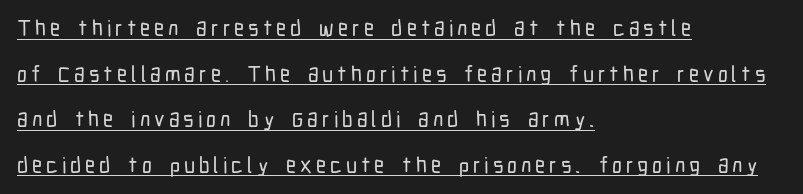
Has an underline been added? It has. You could fit nearly another row in the gap between these rows. One-word summary of the alignment: left. Quick note: not italic, upright.
